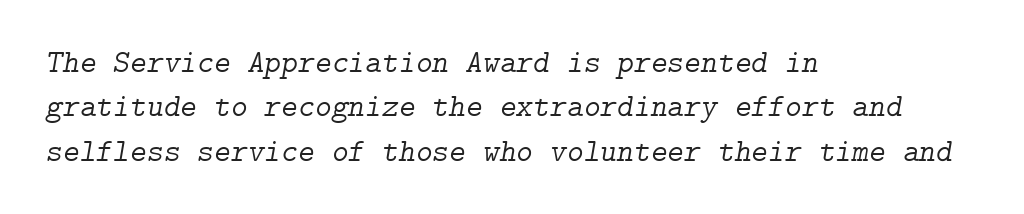
Stroke terminals: seriffed. If you drew a line through each stem, it would be angled. Type without underlining. Characters follow at the spacing the type designer built in.
